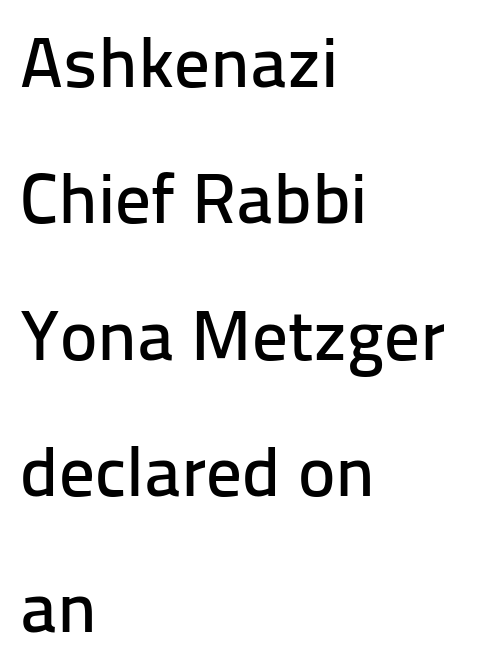
In terms of posture, this sample is upright. Here the designer chose a conventional face with non-uniform glyph widths. The paragraph shown leans on its left margin. Plain, unruled lines of type.
